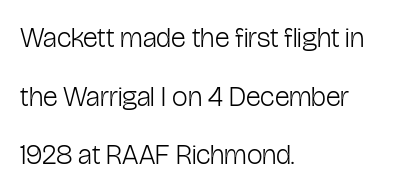
{"serif": "no", "italic": "no", "bold": "no", "weight": "light", "width": "condensed", "stroke_contrast": "low", "x_height": "medium", "monospaced": "no", "underline": "no", "align": "left", "line_spacing": "loose", "line_spacing_ratio": 2.09, "letter_spacing": "normal", "letter_spacing_em": 0.0, "glyph_px": 28}
